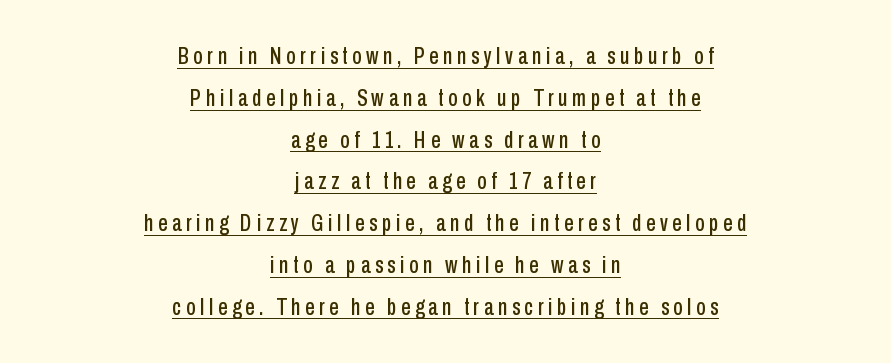
Underlined type. The font's upright variant was chosen for this text. Where is the straight margin? There isn't one; the lines are centered.
